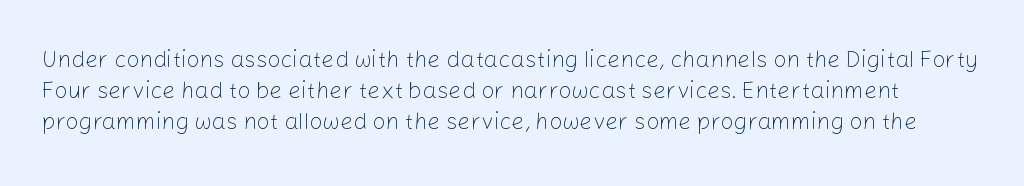
{"italic": "no", "bold": "no", "underline": "no", "line_spacing": "normal", "line_spacing_ratio": 1.35, "letter_spacing": "normal", "letter_spacing_em": 0.0, "glyph_px": 23}
